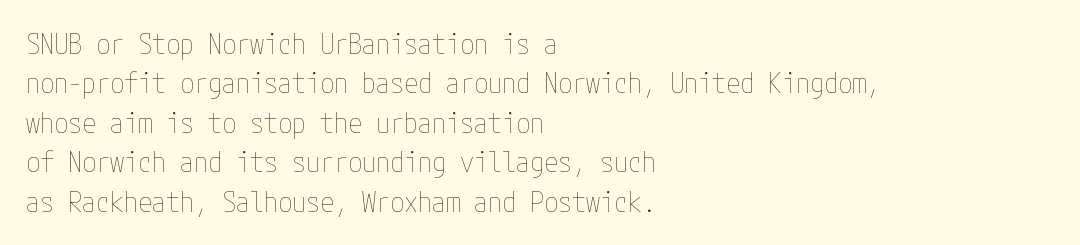
The image shows 28 px thin, condensed type, upright; set left-aligned, normal line spacing (1.41x), normal letter spacing, not underlined; low stroke contrast and a medium x-height.
